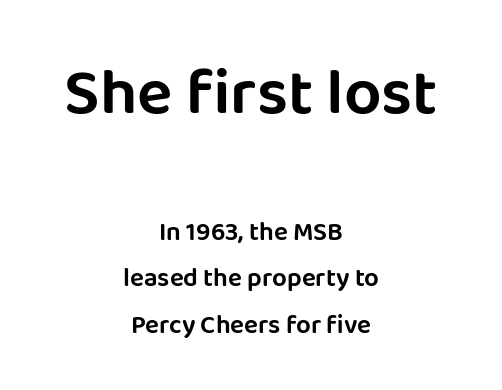
Q: Is the text italic (slanted)? A: No, it is upright.
Q: Is the typeface a serif or a sans-serif typeface? A: Sans-serif.
Q: Is the text underlined? A: No.
Q: How is the paragraph aligned? A: Centered.
Q: Is the spacing between letters normal or unusually wide? A: Normal.
Q: Which block of text is set in a larger size, the first (top) or the second (bottom)? A: The first (top) one.
Q: Width (condensed, normal, or wide)? A: Normal.
Q: Stroke contrast? A: Low.
Q: x-height? A: Large.
Q: Monospaced? A: No.
